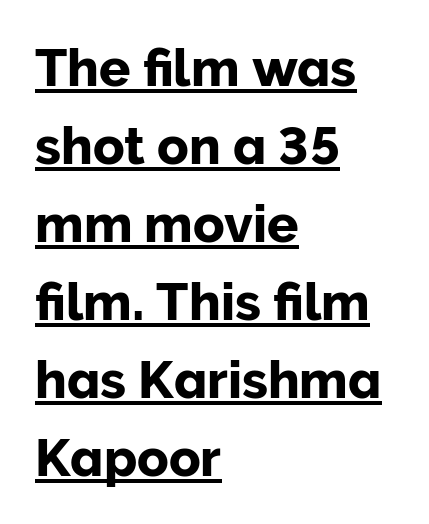
The image shows 52 px sans-serif type, upright; set left-aligned, normal line spacing (1.5x), normal letter spacing, underlined; low stroke contrast and a medium x-height.
